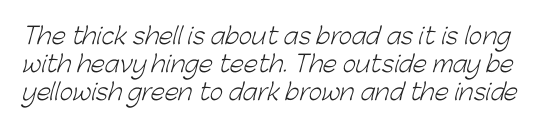
The image shows 23 px text type; set line spacing 1.21x, normal letter spacing, not underlined.
